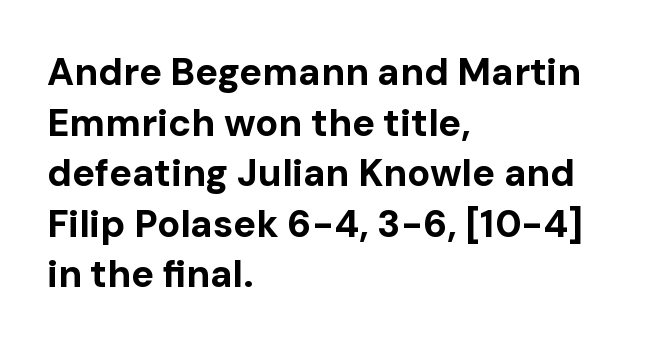
{"serif": "no", "italic": "no", "bold": "yes", "weight": "bold", "width": "normal", "stroke_contrast": "low", "x_height": "medium", "monospaced": "no", "underline": "no", "align": "left", "line_spacing": "normal", "line_spacing_ratio": 1.33, "letter_spacing": "normal", "letter_spacing_em": 0.0, "glyph_px": 38}
